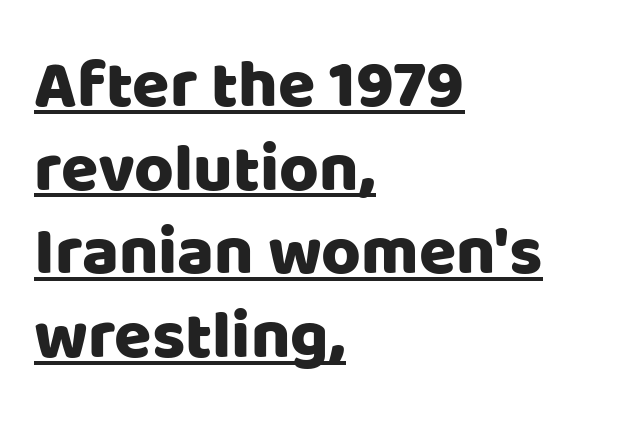
{"serif": "no", "italic": "no", "width": "normal", "stroke_contrast": "low", "x_height": "large", "monospaced": "no", "underline": "yes", "align": "left", "line_spacing_ratio": 1.23, "letter_spacing": "normal", "letter_spacing_em": 0.0, "glyph_px": 68}
